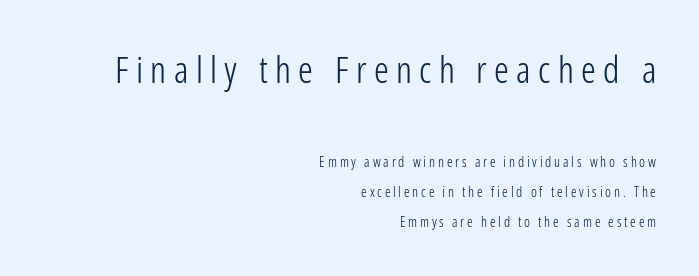
Look at the bottom of the vertical strokes: they stop flat, with no serifs. Vertical stems look standard width or narrower in stroke. The earlier block is typeset at a bigger size than the later block. Varying glyph widths throughout — classic text-font behaviour. Clear beneath every line of the passage. The face used here is rendered with a markedly widened letterfit.
